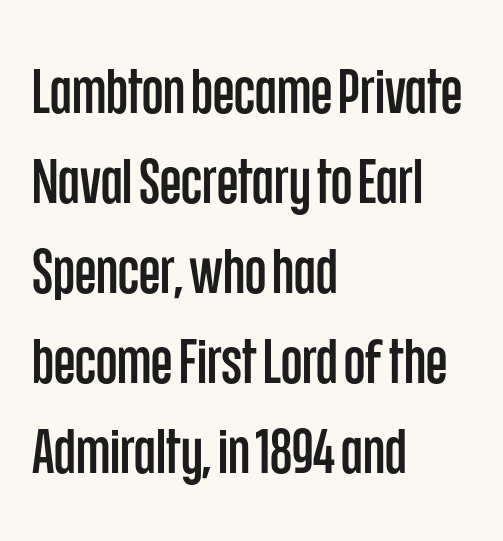
{"serif": "no", "italic": "no", "width": "condensed", "stroke_contrast": "low", "x_height": "large", "monospaced": "no", "underline": "no", "align": "left", "line_spacing": "normal", "line_spacing_ratio": 1.45, "letter_spacing": "normal", "letter_spacing_em": 0.0, "glyph_px": 62}
